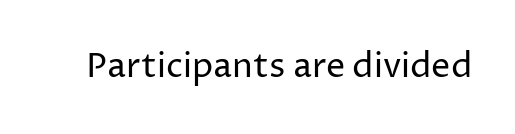
The rendering keeps characters at their native spacing. Serif or sans? Sans — the stroke terminals are bare. Heaviness? Minimal to ordinary, like unemphasized prose. This sample uses an upright cut, with every glyph sitting square on the baseline. Proportional: the letters do not fall into vertical columns. Glance below the letters and you will spot only blank space.
